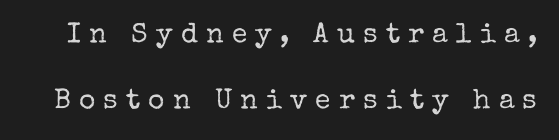
The image shows 28 px regular-weight serif type, upright; set loose line spacing (2.37x), unusually wide letter spacing (+0.29 em), not underlined; low stroke contrast and a medium x-height.
